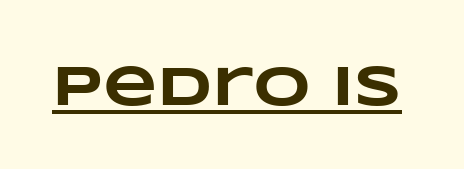
{"bold": "yes", "weight": "heavy", "width": "wide", "stroke_contrast": "low", "x_height": "large", "monospaced": "no", "underline": "yes", "letter_spacing": "normal", "letter_spacing_em": 0.0, "glyph_px": 56}
